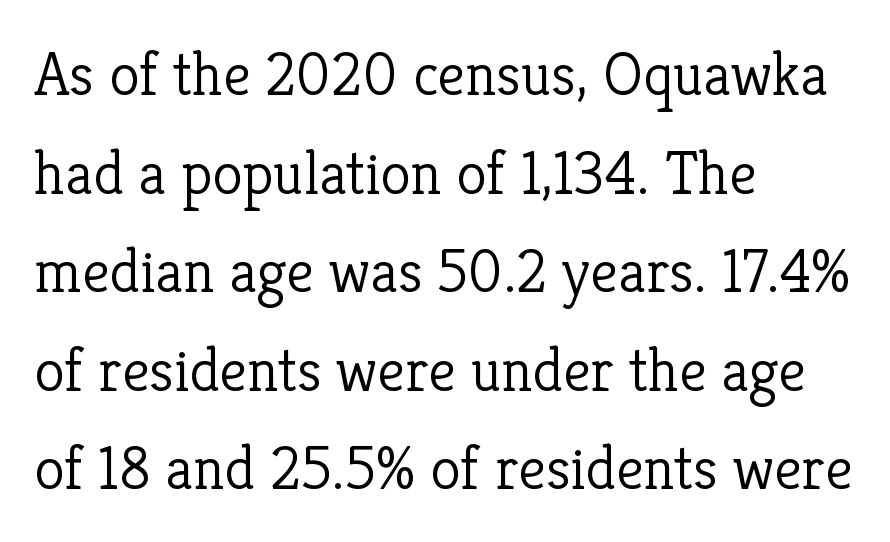
When letters stand straight like this, we call the style roman or upright. This is serif lettering, the kind often seen in printed books. A quiet, ordinary-to-light weight characterises the typeface. Unmarked baselines from the first word to the last. Each letter keeps its own natural width here, so spacing adapts to shape.
